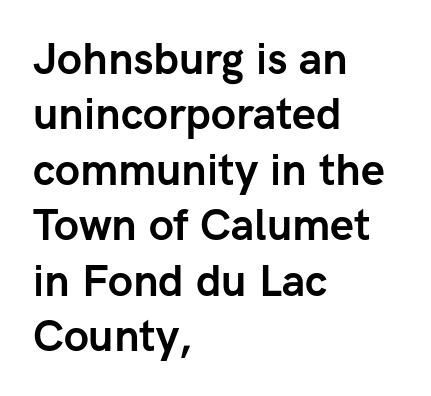
This rendering features lettering with no underline. The line texture is even and compact thanks to regular tracking. Reading down the column, the eye jumps a familiar distance to each next line. In terms of posture, this sample is upright.
